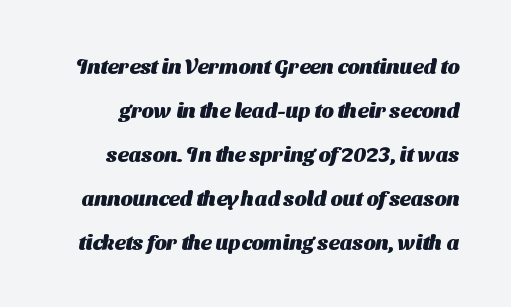
The image shows 21 px bold type; set loose line spacing (2.1x), normal letter spacing, not underlined.
